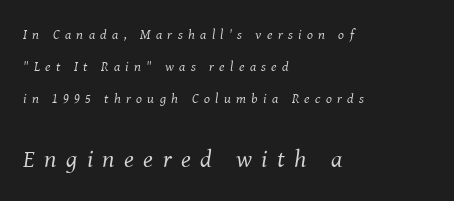
The image shows 25 px text type, italic (leaning right); set left-aligned, loose line spacing (2.29x), unusually wide letter spacing (+0.38 em), not underlined; the second (bottom) block is 1.79x larger.
